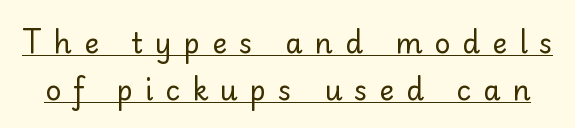
The image shows 28 px regular-weight sans-serif type, upright; set normal line spacing (1.67x), unusually wide letter spacing (+0.43 em), underlined; low stroke contrast and a small x-height.
